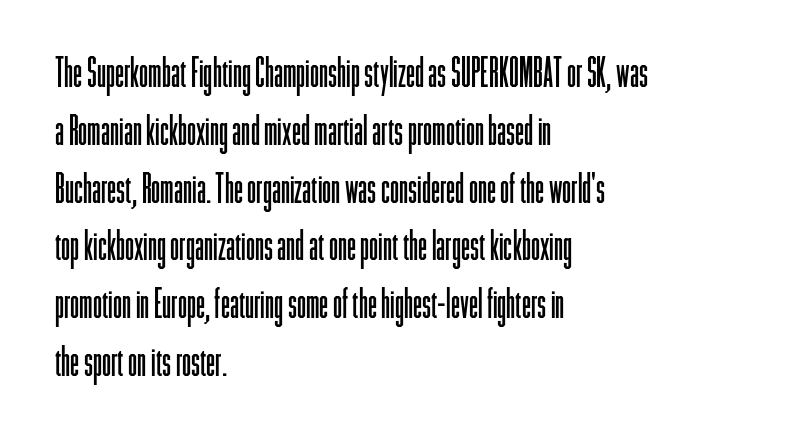
The image shows 41 px light, condensed sans-serif type, upright; set left-aligned, normal line spacing (1.41x), normal letter spacing, not underlined; low stroke contrast and a medium x-height.
